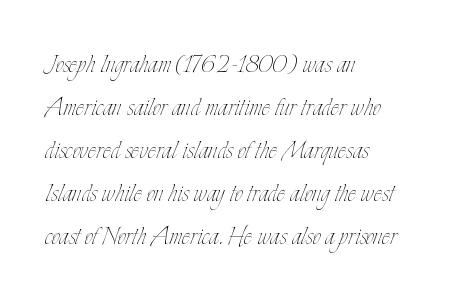
The image shows 31 px thin, condensed type; set left-aligned, normal line spacing (1.39x), normal letter spacing, not underlined; low stroke contrast and a small x-height.
